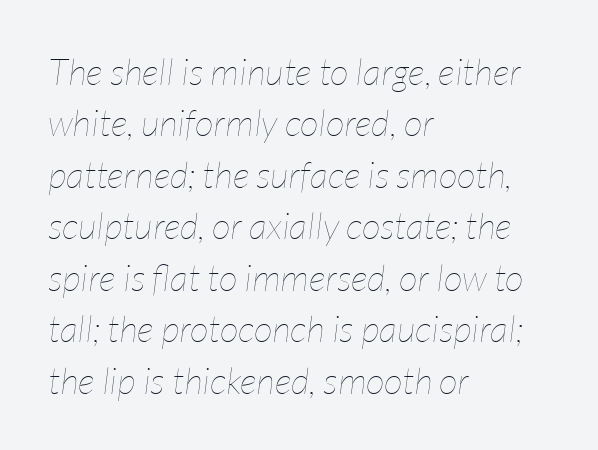
Q: Is the text bold? A: No.
Q: Is the text italic (slanted)? A: Yes, it leans right by about 7 degrees.
Q: Is the text underlined? A: No.
Q: How is the paragraph aligned? A: Left-aligned.
Q: Is the spacing between letters normal or unusually wide? A: Normal.
Q: Is the spacing between lines tight, normal or loose? A: Normal.
Q: Width (condensed, normal, or wide)? A: Condensed.
Q: Stroke contrast? A: Low.
Q: x-height? A: Medium.
Q: Monospaced? A: No.
